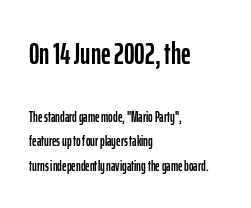
{"serif": "no", "italic": "no", "width": "condensed", "stroke_contrast": "low", "x_height": "medium", "monospaced": "no", "underline": "no", "align": "left", "line_spacing_ratio": 1.76, "letter_spacing": "normal", "letter_spacing_em": 0.0, "larger_block": "first", "size_ratio": 2.14, "glyph_px": 30}
